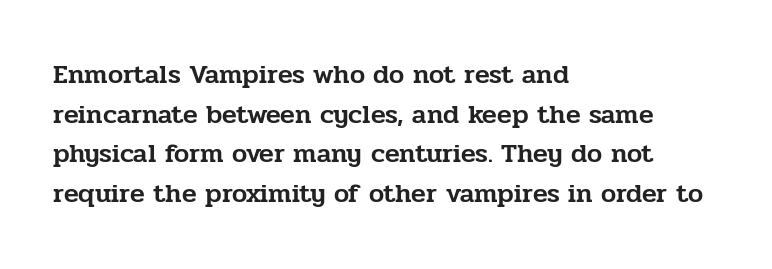
{"italic": "no", "underline": "no", "align": "left", "line_spacing": "normal", "line_spacing_ratio": 1.47, "letter_spacing": "normal", "letter_spacing_em": 0.0, "glyph_px": 27}
